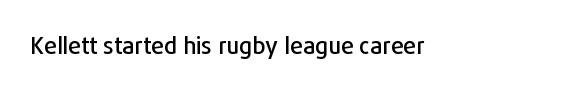
The image shows 23 px text type, upright; set normal letter spacing, not underlined.
